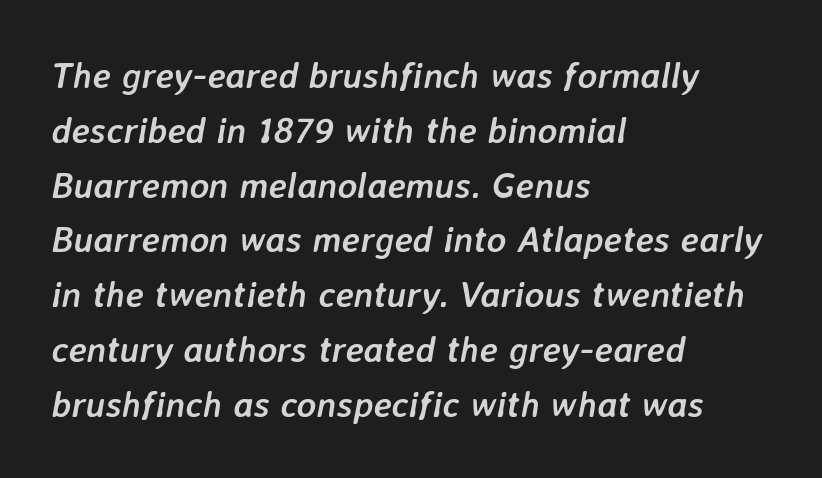
Compared with typical body copy, the letter spacing here is the same. Leftover space on each line is placed entirely after the last word. Slanted lettering throughout. Caption: bold face, heavy strokes. The face used here is proportionally spaced, like ordinary book or web type.
